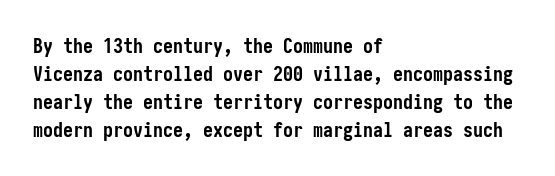
Q: Is the text bold? A: Yes.
Q: Is the text italic (slanted)? A: No, it is upright.
Q: Is the text underlined? A: No.
Q: How is the paragraph aligned? A: Left-aligned.
Q: Is the spacing between letters normal or unusually wide? A: Normal.
Q: Is the spacing between lines tight, normal or loose? A: Normal.
